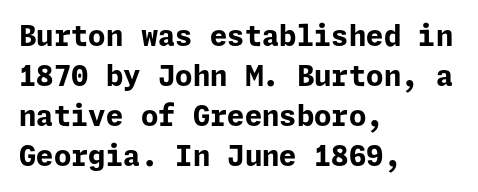
Is the letter spacing exaggerated? No — it looks like the ordinary default. When letters stand straight like this, we call the style roman or upright. Horizontally, the lines are justified to the leading edge only. Unmarked baselines from the first word to the last. The font family rendered here belongs to the sans-serif group. The line-height multiplier appears to be the usual default.
